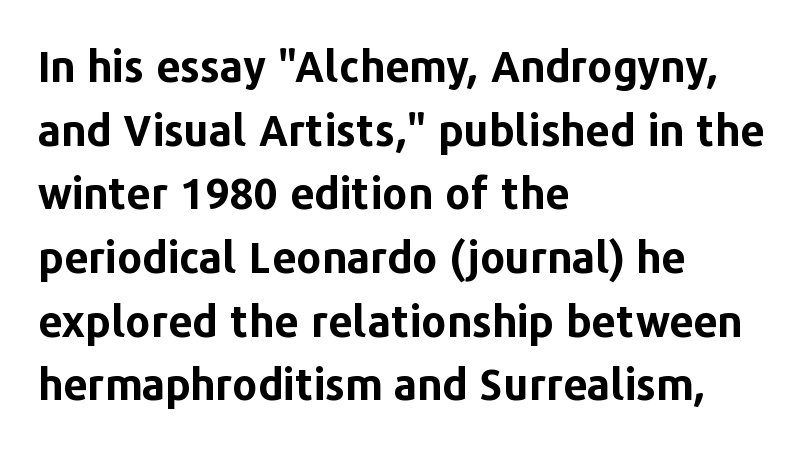
The image shows 43 px bold sans-serif type, upright; set left-aligned, normal line spacing (1.48x), normal letter spacing, not underlined; low stroke contrast and a medium x-height.
